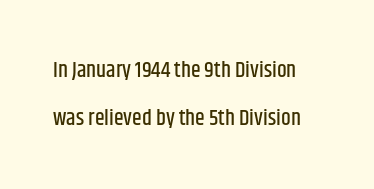
{"italic": "no", "underline": "no", "line_spacing": "loose", "line_spacing_ratio": 2.18, "letter_spacing": "normal", "letter_spacing_em": 0.0, "glyph_px": 22}
